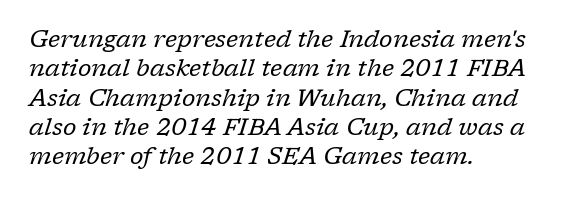
Q: Is the text bold? A: No.
Q: Is the text italic (slanted)? A: Yes, it leans right by about 17 degrees.
Q: Is the text underlined? A: No.
Q: How is the paragraph aligned? A: Left-aligned.
Q: Is the spacing between letters normal or unusually wide? A: Normal.
